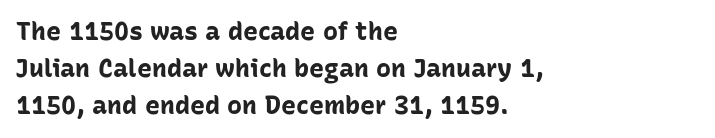
Italic: no, the glyphs are upright roman. Weight: bold. A typesetter would call this zero additional tracking. Does the copy run flush right? No — it runs flush left. In terms of leading, this rendering sits right in the middle. Quick note: underline off.
